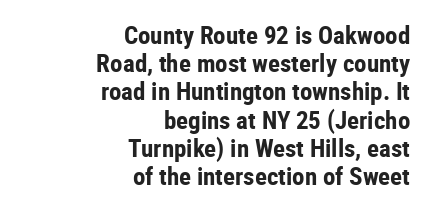
The image shows 25 px bold type, upright; set right-aligned, tight line spacing (1.13x), normal letter spacing, not underlined.
